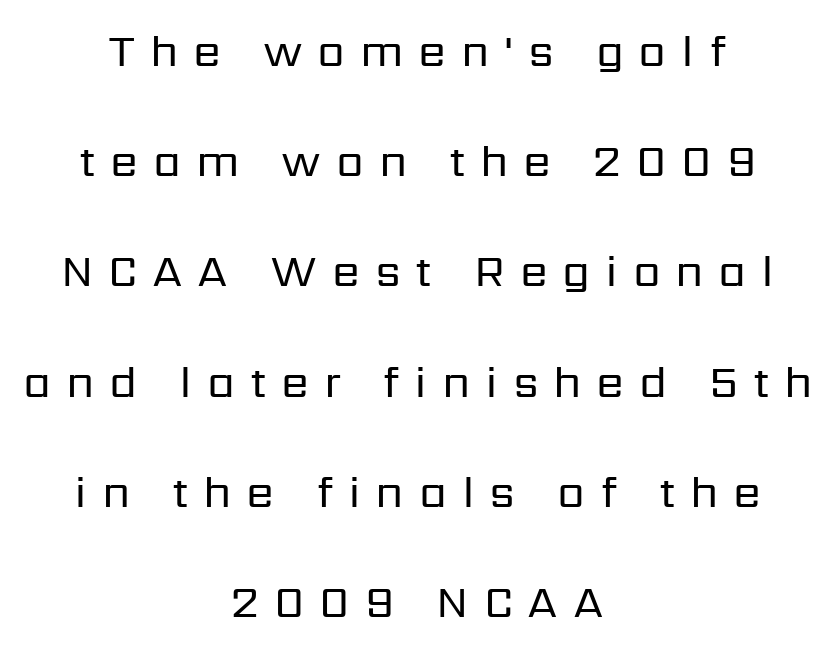
Q: Is the text bold? A: No.
Q: Is the text italic (slanted)? A: No, it is upright.
Q: Is the typeface a serif or a sans-serif typeface? A: Sans-serif.
Q: Is the text underlined? A: No.
Q: How is the paragraph aligned? A: Centered.
Q: Is the spacing between letters normal or unusually wide? A: Unusually wide.
Q: Is the spacing between lines tight, normal or loose? A: Loose.
Q: Width (condensed, normal, or wide)? A: Normal.
Q: Stroke contrast? A: Low.
Q: x-height? A: Medium.
Q: Monospaced? A: No.
